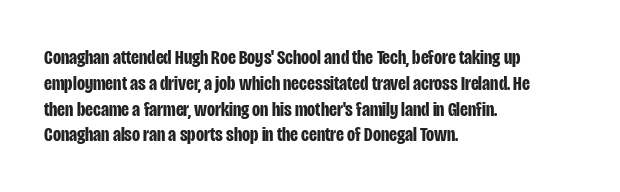
{"italic": "no", "bold": "yes", "underline": "no", "align": "left", "line_spacing_ratio": 1.23, "letter_spacing": "normal", "letter_spacing_em": 0.0, "glyph_px": 21}
